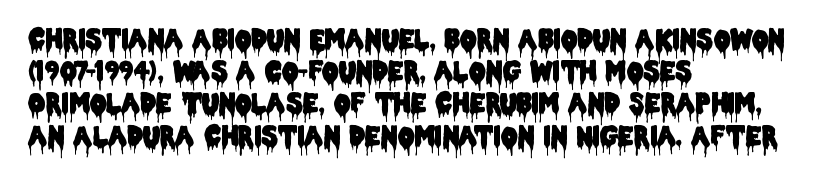
The image shows 26 px text type, upright; set left-aligned, line spacing 1.24x, normal letter spacing, not underlined.
